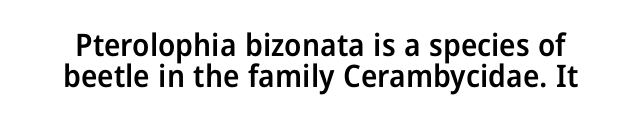
The lettering holds an erect, upright posture throughout. The letterforms sit shoulder to shoulder at normal distance. Check the space under the baseline: it is left empty. Set as a demibold, roughly 600 on the weight scale.
